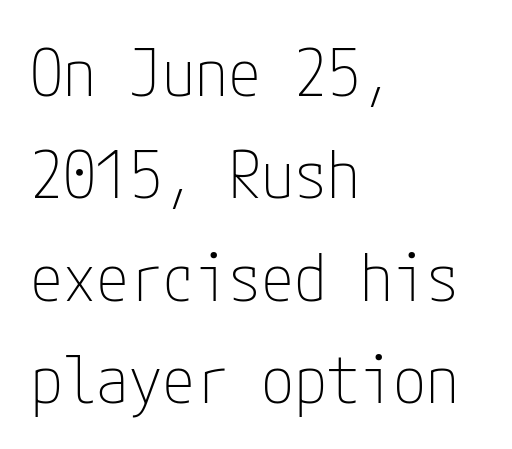
Q: Is the text bold? A: No.
Q: Is the text italic (slanted)? A: No, it is upright.
Q: Is the typeface a serif or a sans-serif typeface? A: Sans-serif.
Q: Is the text underlined? A: No.
Q: How is the paragraph aligned? A: Left-aligned.
Q: Is the spacing between letters normal or unusually wide? A: Normal.
Q: Is the spacing between lines tight, normal or loose? A: Normal.
Q: Width (condensed, normal, or wide)? A: Condensed.
Q: Stroke contrast? A: Low.
Q: x-height? A: Medium.
